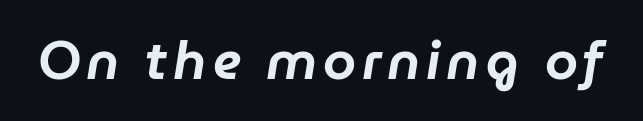
The passage shown is not underscored anywhere. If you drew a line through each stem, it would be angled. The face used here is proportionally spaced, like ordinary book or web type.
